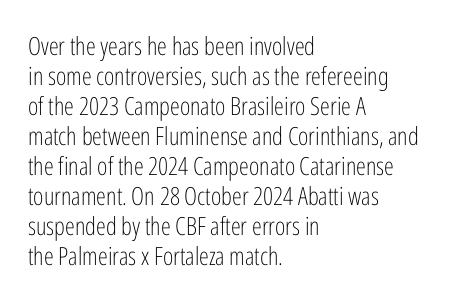
{"italic": "no", "bold": "no", "underline": "no", "align": "left", "line_spacing_ratio": 1.2, "letter_spacing": "normal", "letter_spacing_em": 0.0, "glyph_px": 25}
